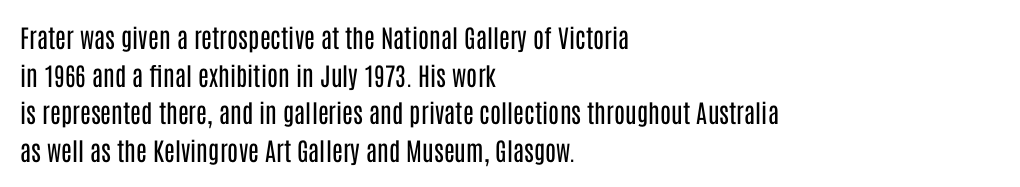
Q: Is the text bold? A: No.
Q: Is the text italic (slanted)? A: No, it is upright.
Q: Is the text underlined? A: No.
Q: How is the paragraph aligned? A: Left-aligned.
Q: Is the spacing between letters normal or unusually wide? A: Normal.
Q: Is the spacing between lines tight, normal or loose? A: Normal.
